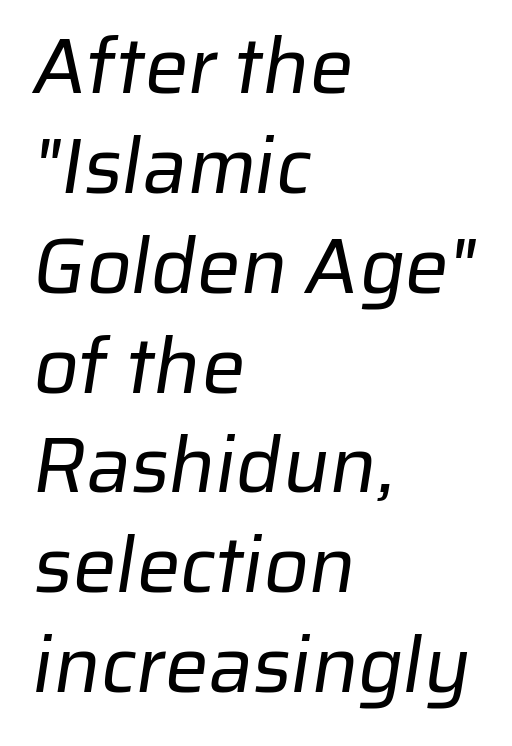
The image shows 78 px regular-weight sans-serif type; set left-aligned, normal line spacing (1.28x), normal letter spacing, not underlined; low stroke contrast and a medium x-height.
